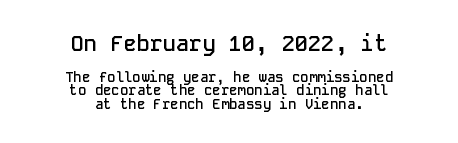
Q: Is the text bold? A: Semi-bold.
Q: Is the text italic (slanted)? A: No, it is upright.
Q: Is the text underlined? A: No.
Q: How is the paragraph aligned? A: Centered.
Q: Is the spacing between letters normal or unusually wide? A: Normal.
Q: Is the spacing between lines tight, normal or loose? A: Tight.
Q: Which block of text is set in a larger size, the first (top) or the second (bottom)? A: The first (top) one.
